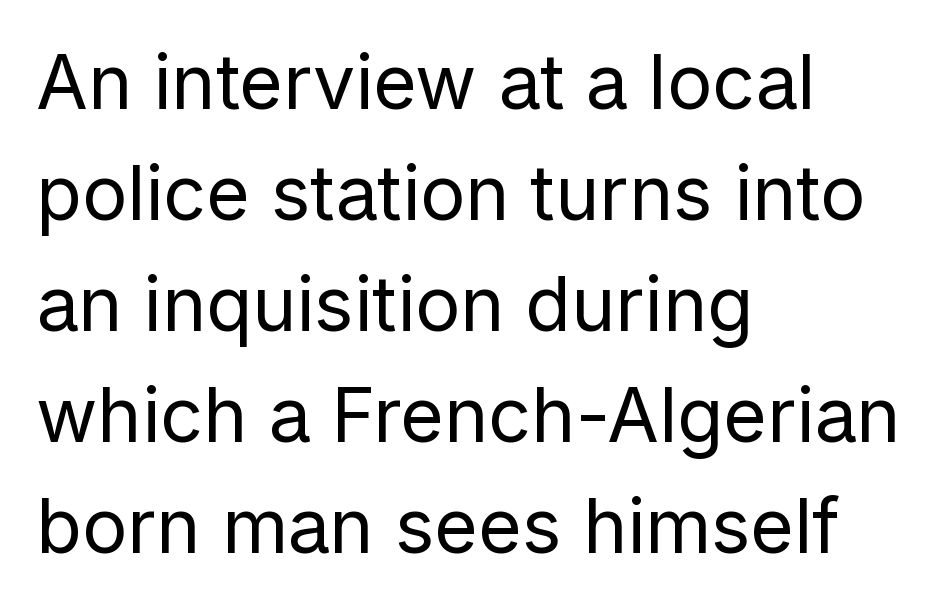
Q: Is the text bold? A: No.
Q: Is the text italic (slanted)? A: No, it is upright.
Q: Is the typeface a serif or a sans-serif typeface? A: Sans-serif.
Q: Is the text underlined? A: No.
Q: How is the paragraph aligned? A: Left-aligned.
Q: Is the spacing between letters normal or unusually wide? A: Normal.
Q: Is the spacing between lines tight, normal or loose? A: Normal.
Q: Width (condensed, normal, or wide)? A: Normal.
Q: Stroke contrast? A: Low.
Q: x-height? A: Medium.
Q: Monospaced? A: No.
